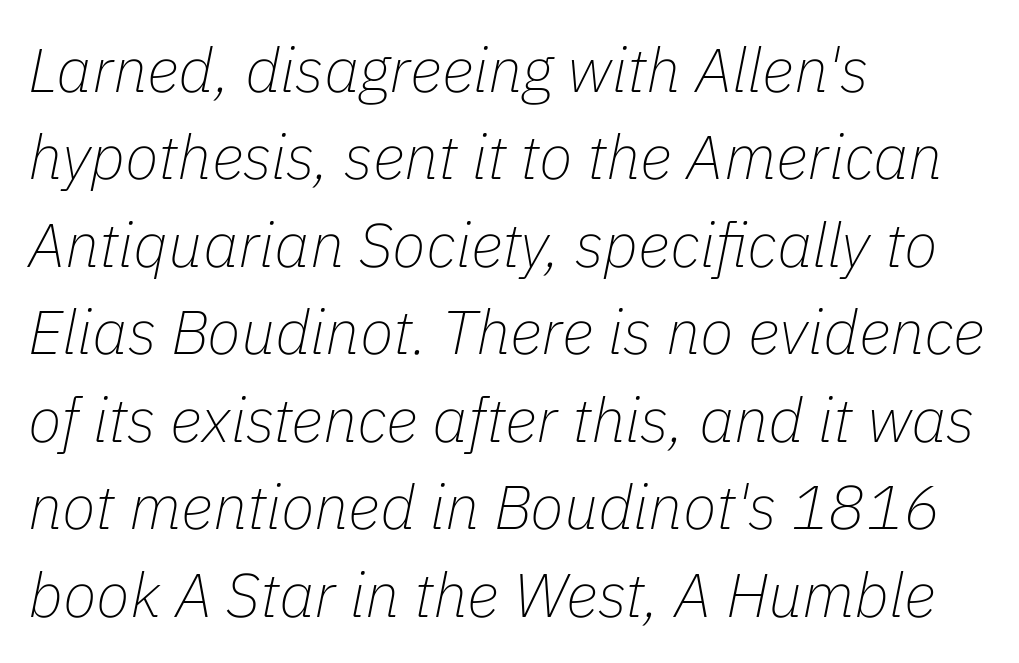
{"italic": "yes", "lean": "right", "slant_degrees": 11, "bold": "no", "weight": "thin", "width": "normal", "stroke_contrast": "low", "x_height": "medium", "monospaced": "no", "underline": "no", "align": "left", "line_spacing": "normal", "line_spacing_ratio": 1.41, "letter_spacing": "normal", "letter_spacing_em": 0.0, "glyph_px": 62}
